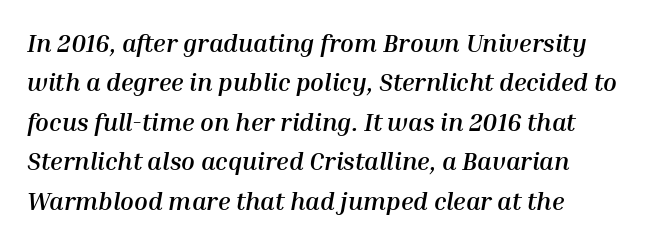
{"italic": "yes", "lean": "right", "slant_degrees": 10, "bold": "yes", "underline": "no", "align": "left", "line_spacing": "normal", "line_spacing_ratio": 1.58, "letter_spacing": "normal", "letter_spacing_em": 0.0, "glyph_px": 25}
